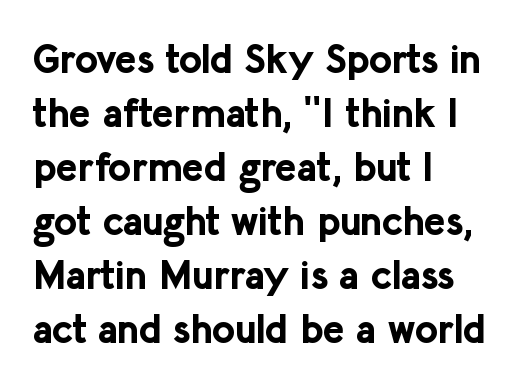
Its strokes are broad and dark, the hallmark of bold type. Alignment: flush left. Every stem runs plumb, perpendicular to the baseline. Is this a fixed-width face? No — the glyphs have proportional, varying widths. Spacing between characters is what you'd get straight out of the box.
